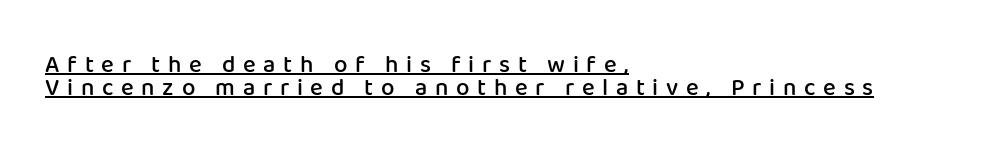
Tracking value appears strongly positive — letters spread wide. Quick note: interline space is minimal. Is the block centered? No — it sits flush against the left margin. Ordinary non-slanted type is in use.
